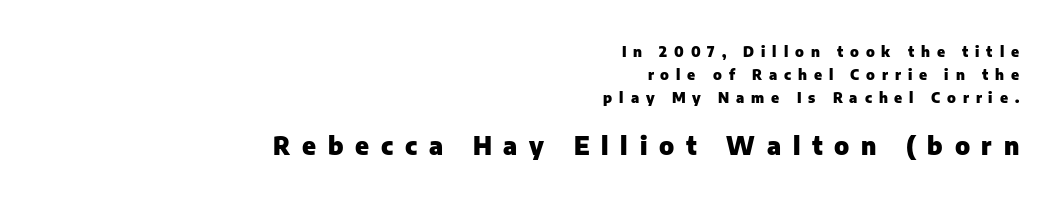
As a designer I'd log this as weight 700, bold. Between these two stacked blocks, the lower one wins on size. The letters are spread apart with noticeably loose tracking. A bare baseline throughout the passage.
